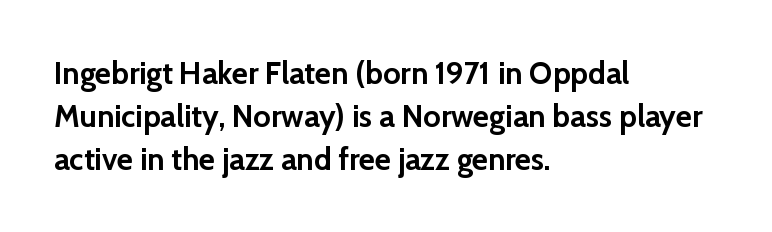
A classic flush-left, rag-right setting is used for this passage. Ascenders rise straight up at ninety degrees. Check where the strokes stop: nothing finishes them off — pure sans. This rendering leaves character spacing at its baseline value. The characters look thick and weighty, a clear bold. This rendering features lettering with no underline.
